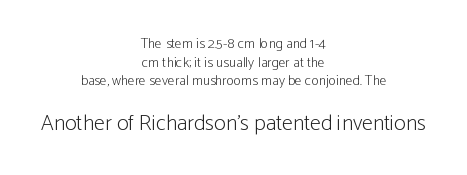
The image shows 22 px text type, upright; set centered, normal line spacing (1.33x), normal letter spacing, not underlined; the second (bottom) block is 1.57x larger.
